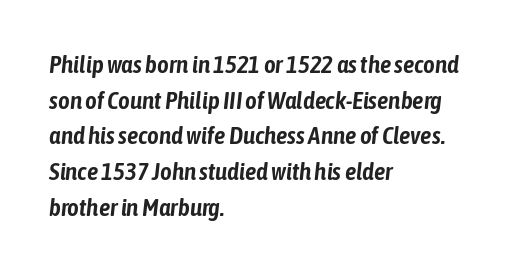
{"italic": "yes", "lean": "right", "slant_degrees": 6, "underline": "no", "align": "left", "line_spacing": "normal", "line_spacing_ratio": 1.43, "letter_spacing": "normal", "letter_spacing_em": 0.0, "glyph_px": 25}
